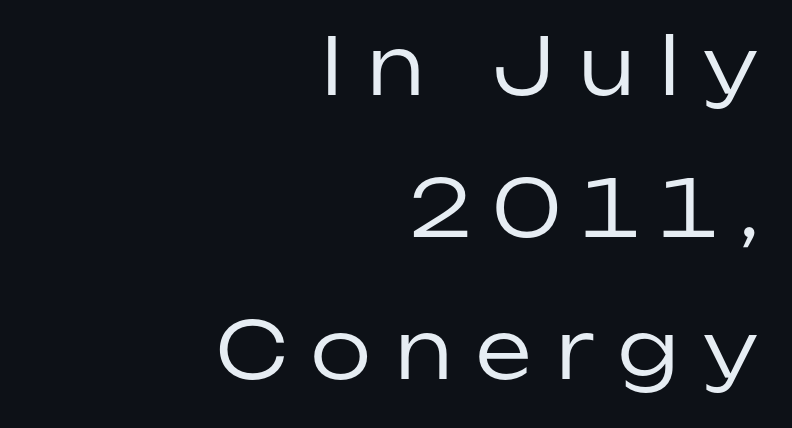
{"serif": "no", "italic": "no", "bold": "no", "weight": "regular", "width": "normal", "stroke_contrast": "low", "x_height": "medium", "monospaced": "no", "underline": "no", "align": "right", "line_spacing_ratio": 1.8, "letter_spacing": "wide", "letter_spacing_em": 0.31, "glyph_px": 79}
